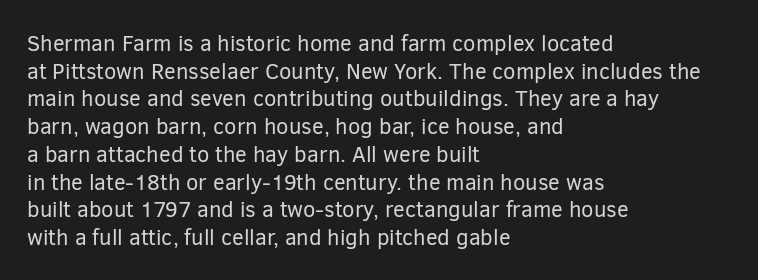
The image shows 22 px text type, upright; set left-aligned, normal line spacing (1.26x), normal letter spacing, not underlined.
